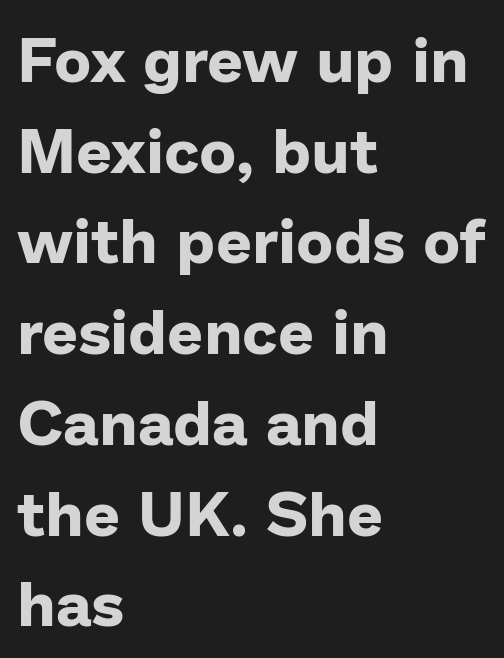
The image shows 63 px bold sans-serif type, upright; set left-aligned, normal line spacing (1.44x), normal letter spacing, not underlined; low stroke contrast and a medium x-height.
